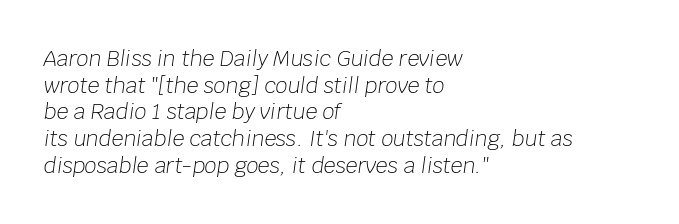
The space beneath each line is pristine and unruled. Compared with a centered layout, this one pins lines to the left instead. The passage shown is not bold in any degree. Slant detected: the letters are inclined. The vertical gap from one line to the next is medium.
